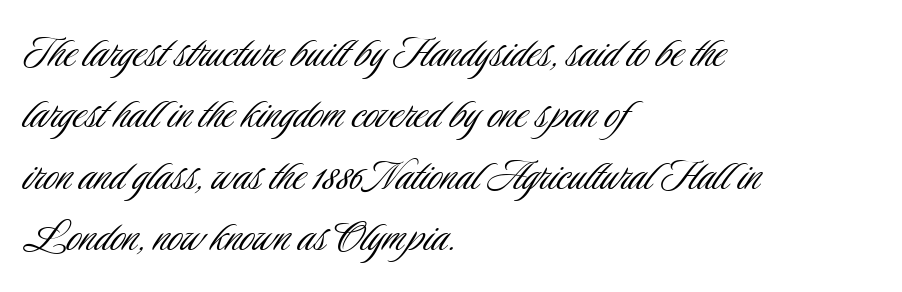
Q: Is the text bold? A: No.
Q: Is the text italic (slanted)? A: Yes.
Q: Is the typeface a serif or a sans-serif typeface? A: Sans-serif.
Q: Is the text underlined? A: No.
Q: How is the paragraph aligned? A: Left-aligned.
Q: Is the spacing between letters normal or unusually wide? A: Normal.
Q: Width (condensed, normal, or wide)? A: Condensed.
Q: Stroke contrast? A: Low.
Q: x-height? A: Small.
Q: Monospaced? A: No.
